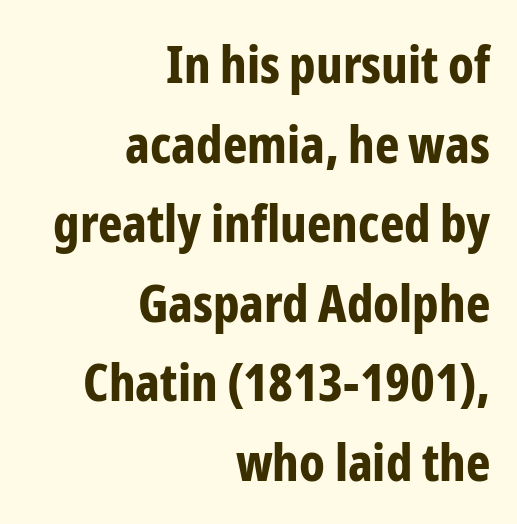
The image shows 52 px bold, condensed sans-serif type, upright; set right-aligned, normal line spacing (1.53x), normal letter spacing, not underlined; low stroke contrast and a medium x-height.
